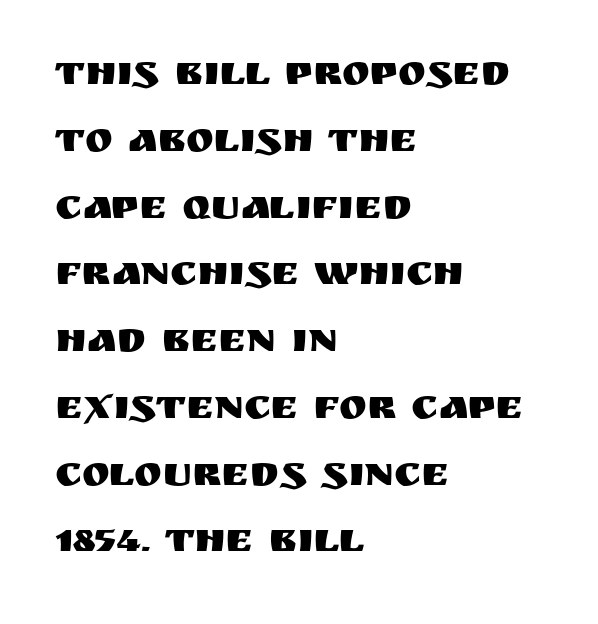
{"serif": "no", "italic": "no", "width": "normal", "stroke_contrast": "medium", "x_height": "large", "monospaced": "no", "underline": "no", "align": "left", "line_spacing": "normal", "line_spacing_ratio": 1.59, "letter_spacing": "normal", "letter_spacing_em": 0.0, "glyph_px": 42}
